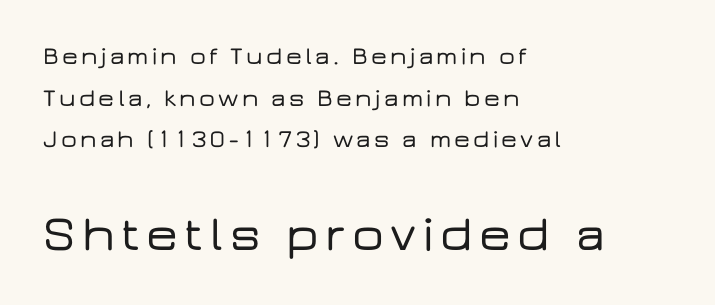
Type size steps up from the first block to the second. Is this a sans? Yes — the strokes have no serifs. The letters stand upright; this is a roman face. Horizontal bands of white between lines are of average thickness.
